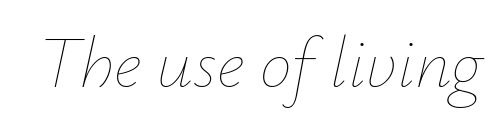
{"italic": "yes", "lean": "right", "slant_degrees": 12, "bold": "no", "weight": "thin", "width": "normal", "stroke_contrast": "low", "x_height": "small", "monospaced": "no", "underline": "no", "letter_spacing": "normal", "letter_spacing_em": 0.0, "glyph_px": 72}
